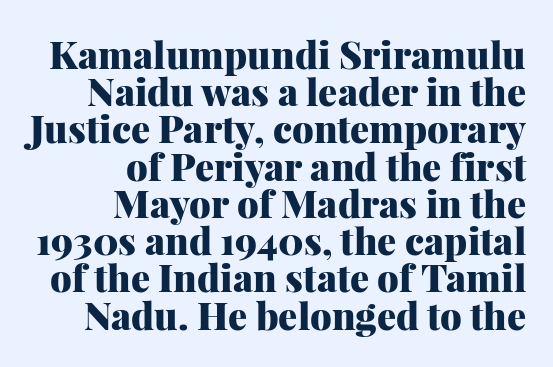
If you measured baseline to baseline, you'd find a short distance. Posture: upright roman. The passage shown is typed in a proportional face where columns would drift. The letters are bold, with thick, heavy strokes.
